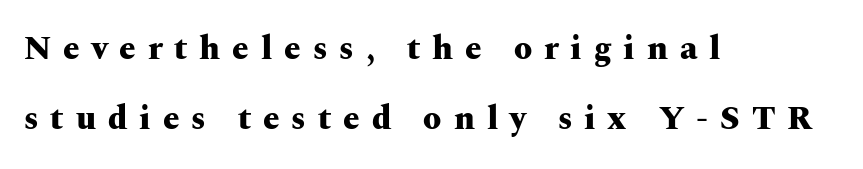
Q: Is the text bold? A: Yes.
Q: Is the text italic (slanted)? A: No, it is upright.
Q: Is the typeface a serif or a sans-serif typeface? A: Serif.
Q: Is the text underlined? A: No.
Q: How is the paragraph aligned? A: Left-aligned.
Q: Is the spacing between letters normal or unusually wide? A: Unusually wide.
Q: Is the spacing between lines tight, normal or loose? A: Loose.
Q: Width (condensed, normal, or wide)? A: Wide.
Q: Stroke contrast? A: Medium.
Q: x-height? A: Medium.
Q: Monospaced? A: No.
